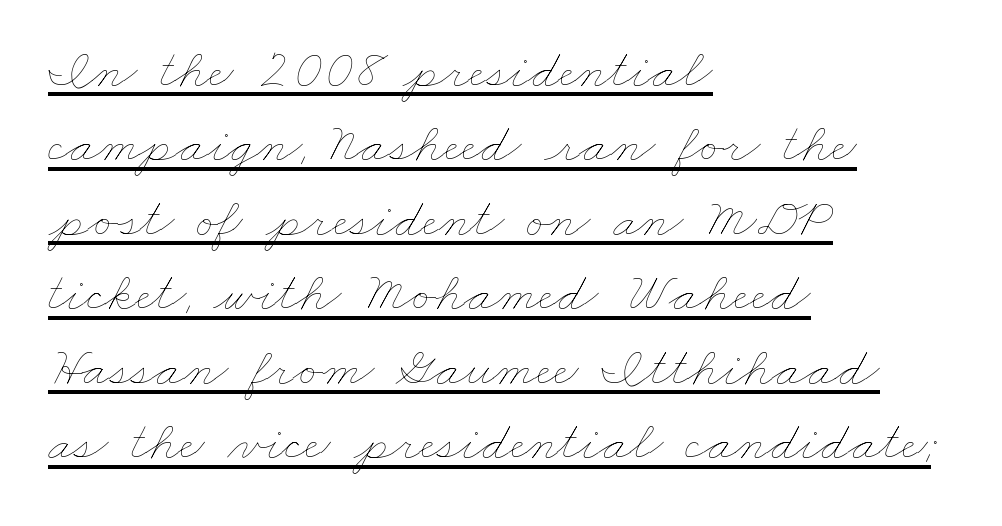
{"bold": "no", "weight": "thin", "width": "wide", "stroke_contrast": "low", "x_height": "small", "monospaced": "no", "underline": "yes", "align": "left", "line_spacing": "normal", "line_spacing_ratio": 1.33, "letter_spacing": "normal", "letter_spacing_em": 0.0, "glyph_px": 56}
